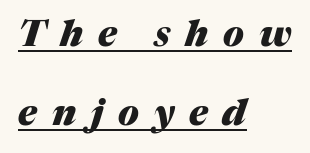
{"italic": "yes", "lean": "right", "slant_degrees": 17, "bold": "yes", "weight": "heavy", "width": "normal", "stroke_contrast": "medium", "x_height": "medium", "monospaced": "no", "underline": "yes", "align": "left", "line_spacing": "loose", "line_spacing_ratio": 2.2, "letter_spacing": "wide", "letter_spacing_em": 0.41, "glyph_px": 36}
